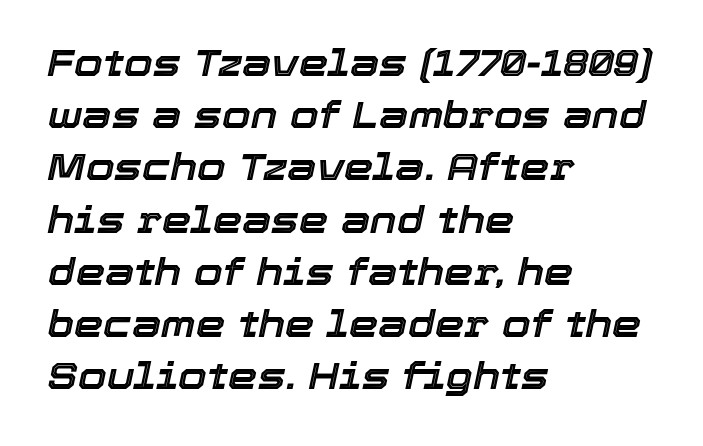
Q: Is the text italic (slanted)? A: Yes, it leans right by about 12 degrees.
Q: Is the text underlined? A: No.
Q: How is the paragraph aligned? A: Left-aligned.
Q: Is the spacing between letters normal or unusually wide? A: Normal.
Q: Is the spacing between lines tight, normal or loose? A: Normal.
Q: Width (condensed, normal, or wide)? A: Normal.
Q: x-height? A: Medium.
Q: Monospaced? A: No.
